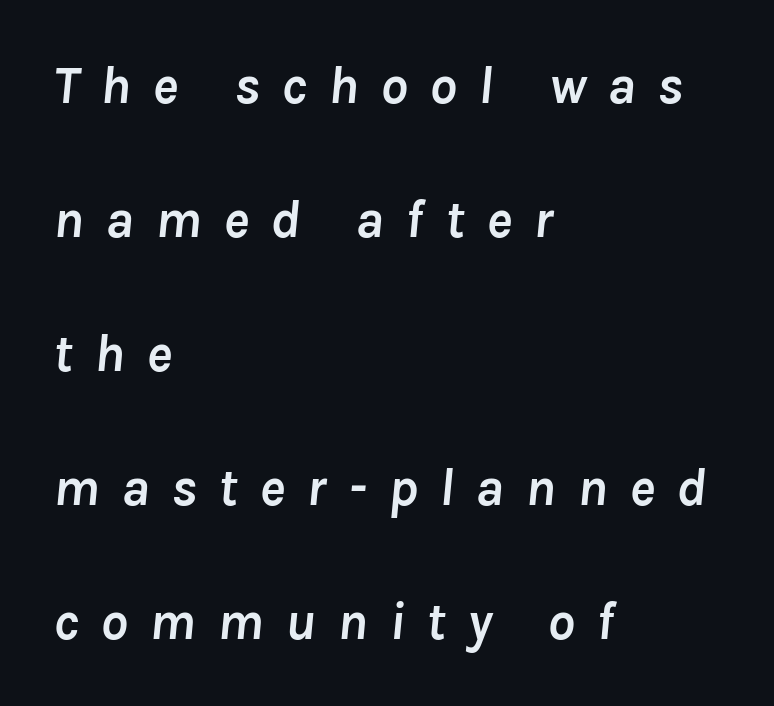
{"italic": "yes", "lean": "right", "slant_degrees": 8, "bold": "yes", "weight": "semibold", "width": "normal", "stroke_contrast": "low", "x_height": "medium", "monospaced": "no", "underline": "no", "align": "left", "line_spacing": "loose", "line_spacing_ratio": 2.48, "letter_spacing": "wide", "letter_spacing_em": 0.4, "glyph_px": 54}
